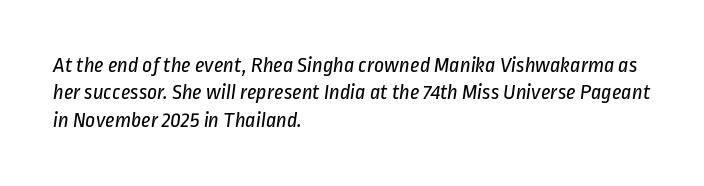
Q: Is the text bold? A: No.
Q: Is the text underlined? A: No.
Q: How is the paragraph aligned? A: Left-aligned.
Q: Is the spacing between letters normal or unusually wide? A: Normal.
